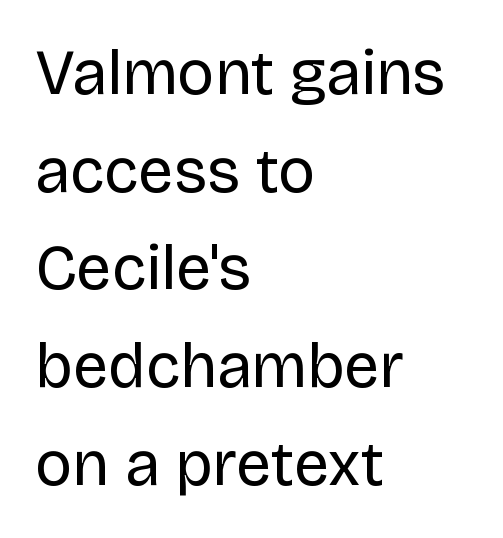
The image shows 63 px regular-weight sans-serif type, upright; set left-aligned, normal line spacing (1.55x), normal letter spacing, not underlined; low stroke contrast and a large x-height.
